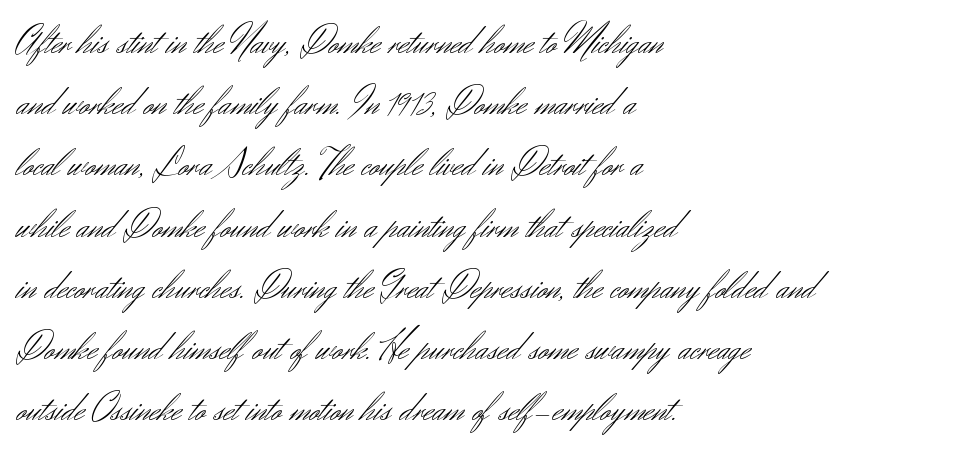
{"serif": "no", "bold": "no", "weight": "light", "width": "normal", "stroke_contrast": "medium", "x_height": "small", "monospaced": "no", "underline": "no", "align": "left", "line_spacing": "normal", "line_spacing_ratio": 1.53, "letter_spacing": "normal", "letter_spacing_em": 0.0, "glyph_px": 40}
